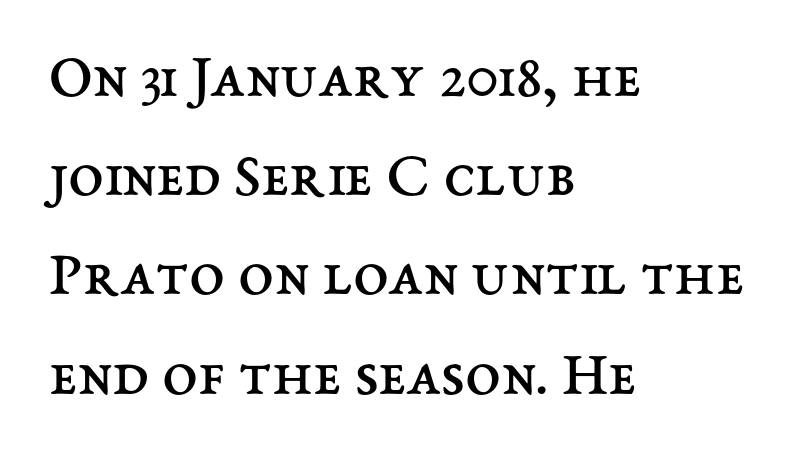
Just letters on the line, the space beneath them empty. You could not count columns in this text — the font is proportionally spaced. Compared with a centered layout, this one pins lines to the left instead. Tall strokes in this sample are plumb rather than angled.
